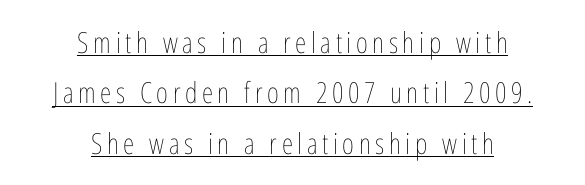
The image shows 29 px thin, condensed type, upright; set centered, line spacing 1.74x, underlined; low stroke contrast and a medium x-height.
